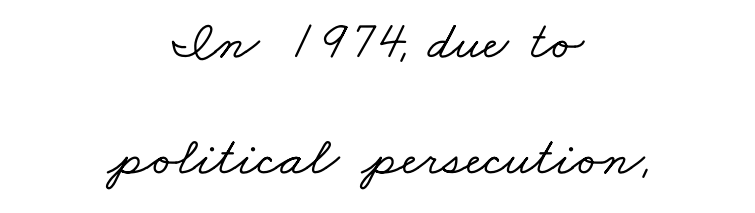
Q: Is the typeface a serif or a sans-serif typeface? A: Serif.
Q: Is the text underlined? A: No.
Q: How is the paragraph aligned? A: Centered.
Q: Is the spacing between letters normal or unusually wide? A: Normal.
Q: Is the spacing between lines tight, normal or loose? A: Loose.
Q: Width (condensed, normal, or wide)? A: Wide.
Q: Stroke contrast? A: Low.
Q: x-height? A: Small.
Q: Monospaced? A: No.
